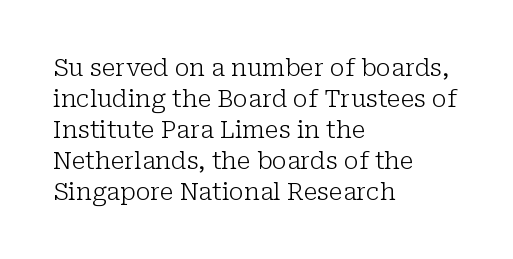
The image shows 24 px text type, upright; set left-aligned, normal line spacing (1.29x), normal letter spacing, not underlined.
